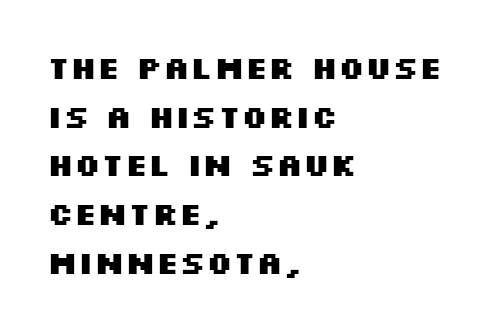
Q: Is the text bold? A: Yes.
Q: Is the text italic (slanted)? A: No, it is upright.
Q: Is the typeface a serif or a sans-serif typeface? A: Sans-serif.
Q: Is the text underlined? A: No.
Q: How is the paragraph aligned? A: Left-aligned.
Q: Is the spacing between letters normal or unusually wide? A: Normal.
Q: Is the spacing between lines tight, normal or loose? A: Normal.
Q: Width (condensed, normal, or wide)? A: Wide.
Q: Stroke contrast? A: Medium.
Q: x-height? A: Large.
Q: Monospaced? A: No.
